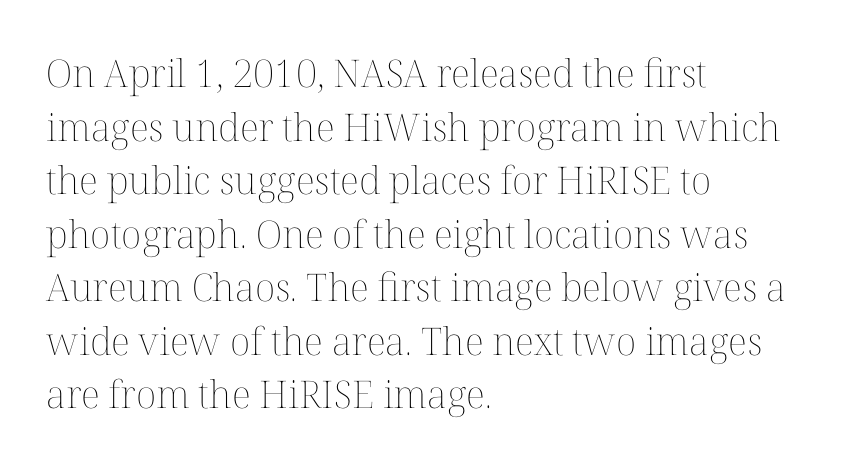
If you drew a ruler down the left edge, every line would touch it. Heft: none added — not bold. Vertical strokes here are truly vertical. How would I describe the line gaps? Plain and ordinary. The space directly below the letters is spotless. Looks like regular typesetting: each glyph gets only the width it needs.
